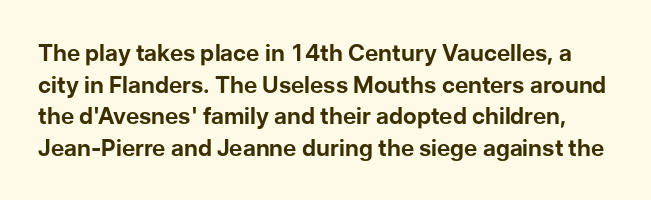
Q: Is the text bold? A: Yes.
Q: Is the text italic (slanted)? A: No, it is upright.
Q: Is the text underlined? A: No.
Q: Is the spacing between letters normal or unusually wide? A: Normal.
Q: Is the spacing between lines tight, normal or loose? A: Normal.
